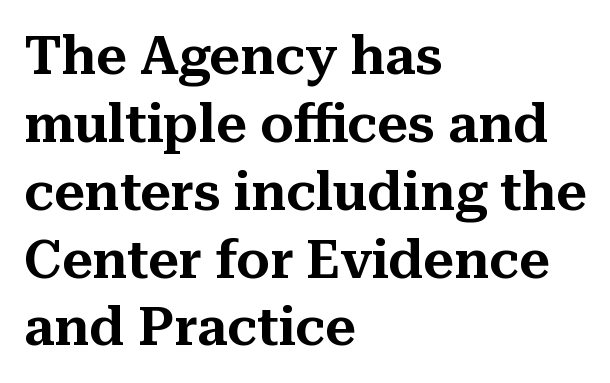
The letters stand straight up with perfectly vertical stems. Is this a sans? No — the strokes have serifs. Character widths vary here, with narrow letters taking less room than wide ones. The line-height multiplier appears to be the usual default. The rag falls on the right side of this text block. Compared with typical body copy, the letter spacing here is the same.
